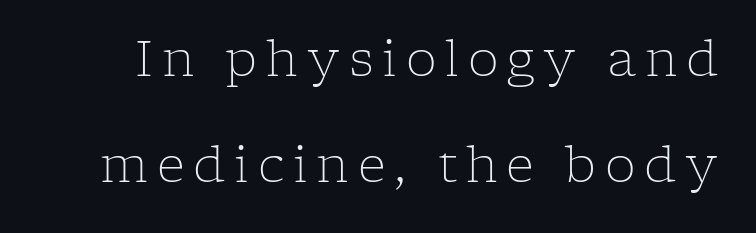
The image shows 49 px light serif type, upright; set loose line spacing (2.17x), not underlined; low stroke contrast and a medium x-height.
